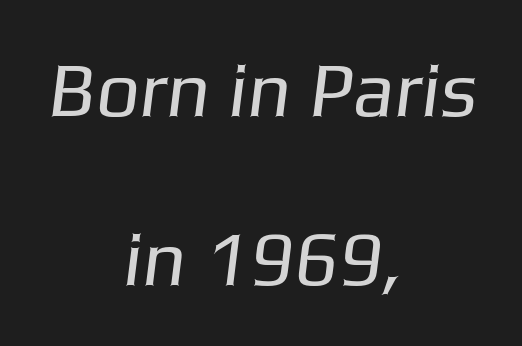
Q: Is the text bold? A: No.
Q: Is the typeface a serif or a sans-serif typeface? A: Sans-serif.
Q: Is the text underlined? A: No.
Q: How is the paragraph aligned? A: Centered.
Q: Is the spacing between letters normal or unusually wide? A: Normal.
Q: Is the spacing between lines tight, normal or loose? A: Loose.
Q: Width (condensed, normal, or wide)? A: Normal.
Q: Stroke contrast? A: Low.
Q: x-height? A: Medium.
Q: Monospaced? A: No.
